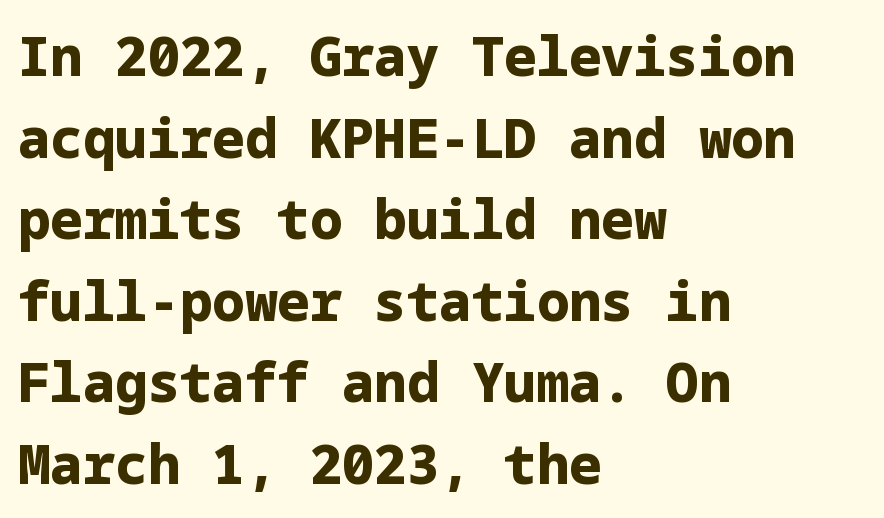
{"serif": "no", "italic": "no", "bold": "yes", "weight": "bold", "width": "normal", "stroke_contrast": "low", "x_height": "medium", "underline": "no", "align": "left", "line_spacing": "normal", "line_spacing_ratio": 1.51, "letter_spacing": "normal", "letter_spacing_em": 0.0, "glyph_px": 54}
